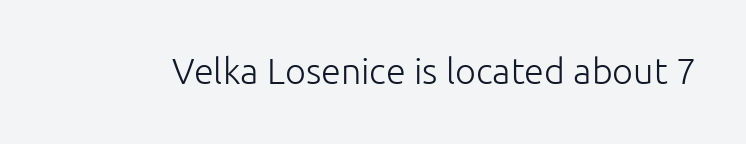
The image shows 36 px light sans-serif type, upright; set normal letter spacing, not underlined; low stroke contrast and a medium x-height.
